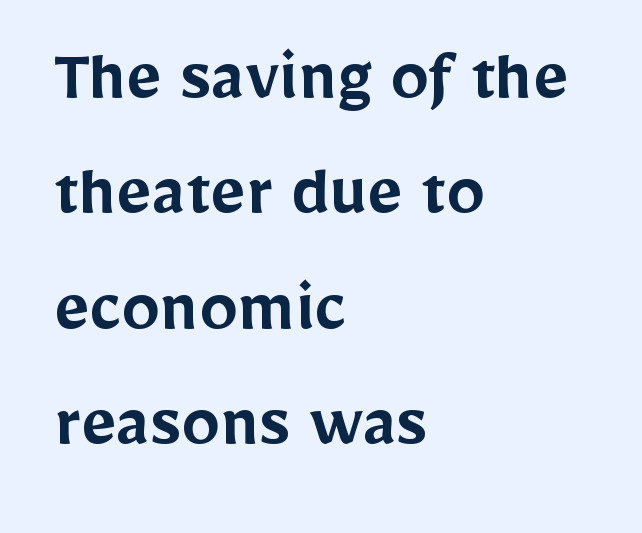
Q: Is the text bold? A: Semi-bold.
Q: Is the text italic (slanted)? A: No, it is upright.
Q: Is the typeface a serif or a sans-serif typeface? A: Sans-serif.
Q: Is the text underlined? A: No.
Q: How is the paragraph aligned? A: Left-aligned.
Q: Is the spacing between letters normal or unusually wide? A: Normal.
Q: Is the spacing between lines tight, normal or loose? A: Normal.
Q: Width (condensed, normal, or wide)? A: Normal.
Q: Stroke contrast? A: Low.
Q: x-height? A: Medium.
Q: Monospaced? A: No.
